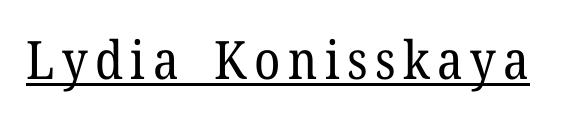
The passage shown is not bold in any degree. Quick note: underline on. Character widths vary here, with narrow letters taking less room than wide ones. Ascenders rise straight up at ninety degrees. Small tapered or slab feet sit at the stroke ends, so this counts as serif.
